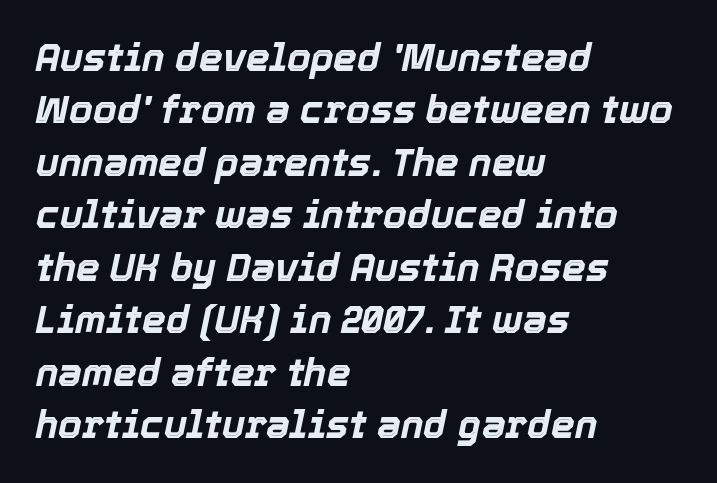
Heavy, bold letterforms. Casual observation: everything's shoved over to the left. Line spacing here is normal. Note the varied advance widths — an 'i' is clearly narrower than an 'm'. Tall strokes in this sample are angled rather than plumb.
